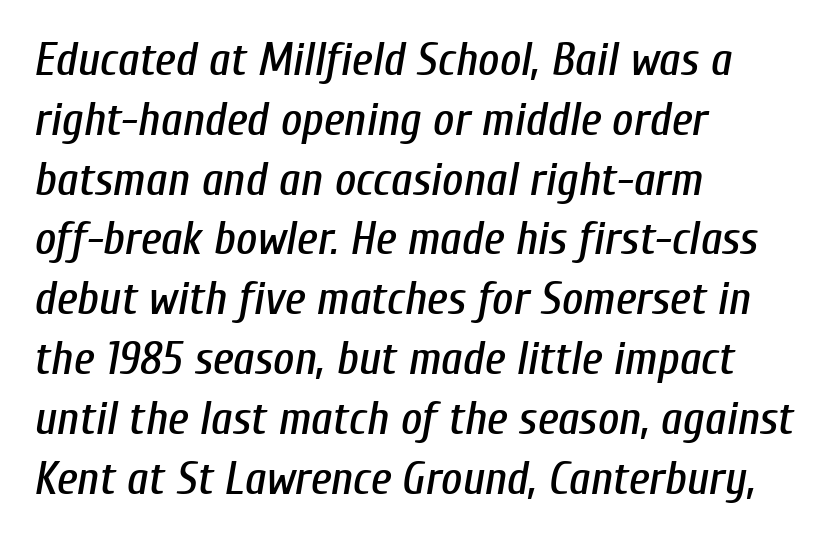
Q: Is the text italic (slanted)? A: Yes, it leans right by about 10 degrees.
Q: Is the text underlined? A: No.
Q: How is the paragraph aligned? A: Left-aligned.
Q: Is the spacing between letters normal or unusually wide? A: Normal.
Q: Is the spacing between lines tight, normal or loose? A: Normal.
Q: Width (condensed, normal, or wide)? A: Condensed.
Q: Stroke contrast? A: Low.
Q: x-height? A: Medium.
Q: Monospaced? A: No.
